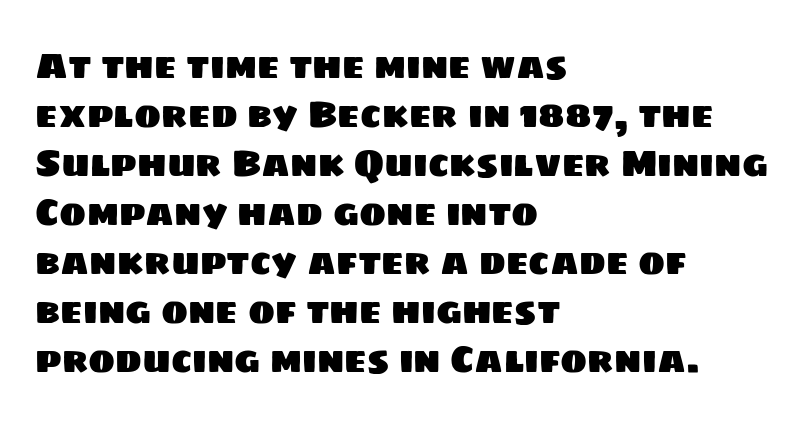
Q: Is the typeface a serif or a sans-serif typeface? A: Sans-serif.
Q: Is the text underlined? A: No.
Q: How is the paragraph aligned? A: Left-aligned.
Q: Is the spacing between letters normal or unusually wide? A: Normal.
Q: Is the spacing between lines tight, normal or loose? A: Normal.
Q: Width (condensed, normal, or wide)? A: Normal.
Q: Stroke contrast? A: Low.
Q: x-height? A: Large.
Q: Monospaced? A: No.
